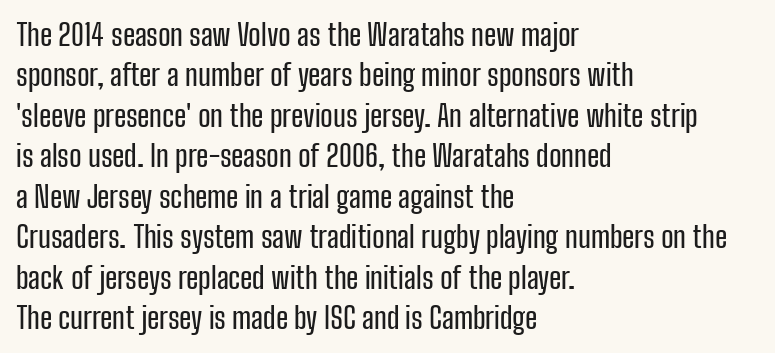
The specimen reads as upright at a glance. The rendering anchors every line to the left-hand side. Is this a fixed-width face? No — the glyphs have proportional, varying widths. In terms of letterform style, serifs are entirely absent. Observe the ordinary spacing: letters are neighbours, not strangers.
